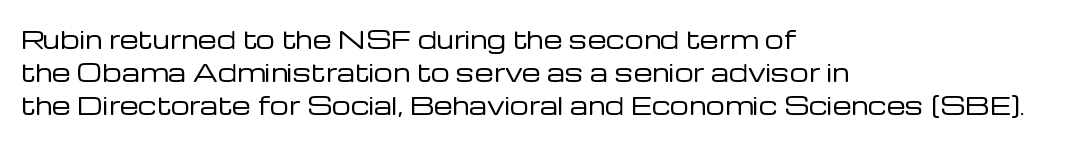
Horizontally, the lines are justified to the leading edge only. A roman cut, with each character standing at attention. The lines sit at an ordinary, default distance from one another. The font sits on the lighter half of the weight spectrum, regular included. Just letters on the line, the space beneath them empty. Standard letterfit; no display-style spreading of the glyphs.
